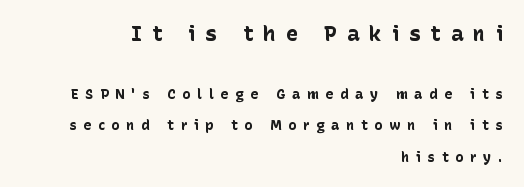
Does the leading feel generous? Absolutely, it's lavish. The gaps between neighbouring characters are conspicuously large. Check under the words: just untouched page. Thick stems and heavy bowls — unmistakably bold. Which of the two is more prominent by size? The first, at the top.
